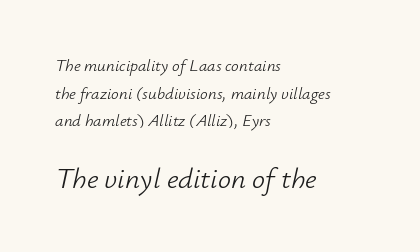
Looks like regular typesetting: each glyph gets only the width it needs. Anything drawn beneath the words? Only blank space. The type is set solid horizontally, with unmodified tracking. The font is comparable to plain body text, perhaps lighter. Left-aligned paragraph, ragged on the right. The more generous point size was reserved for the lower chunk.
